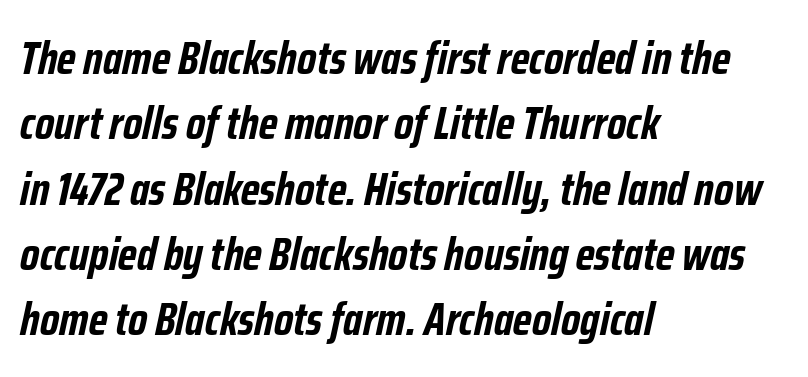
Q: Is the text bold? A: Yes.
Q: Is the text italic (slanted)? A: Yes, it leans right by about 12 degrees.
Q: Is the text underlined? A: No.
Q: How is the paragraph aligned? A: Left-aligned.
Q: Is the spacing between letters normal or unusually wide? A: Normal.
Q: Is the spacing between lines tight, normal or loose? A: Normal.
Q: Width (condensed, normal, or wide)? A: Condensed.
Q: Stroke contrast? A: Low.
Q: x-height? A: Medium.
Q: Monospaced? A: No.
